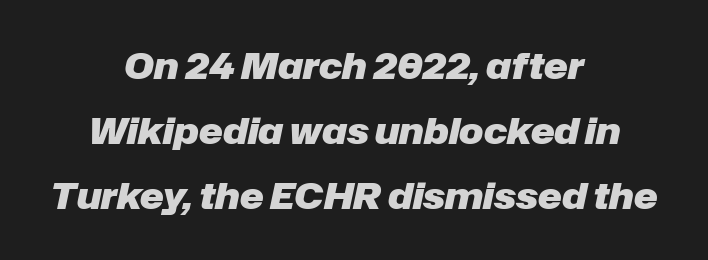
{"italic": "yes", "lean": "right", "slant_degrees": 12, "bold": "yes", "weight": "heavy", "width": "normal", "stroke_contrast": "low", "x_height": "medium", "monospaced": "no", "underline": "no", "align": "center", "line_spacing_ratio": 1.8, "letter_spacing": "normal", "letter_spacing_em": 0.0, "glyph_px": 36}
